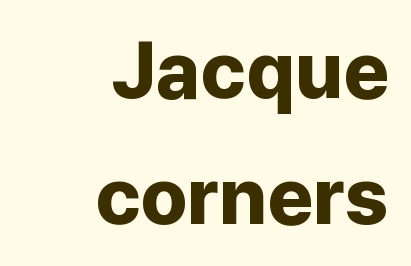
{"serif": "no", "italic": "no", "bold": "yes", "weight": "bold", "width": "normal", "stroke_contrast": "low", "x_height": "medium", "monospaced": "no", "underline": "no", "align": "right", "line_spacing": "normal", "line_spacing_ratio": 1.59, "letter_spacing": "normal", "letter_spacing_em": 0.0, "glyph_px": 79}
